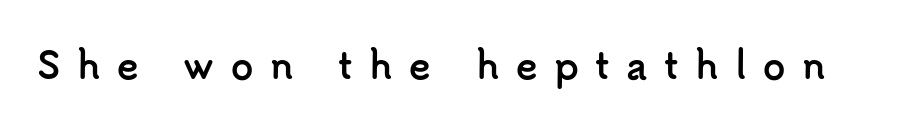
Is there any slant? The stems are plumb. What kind of face is this? One without serifs — a sans. You could only call the tracking loose — the letters float apart. The passage shown is typed in a proportional face where columns would drift.
